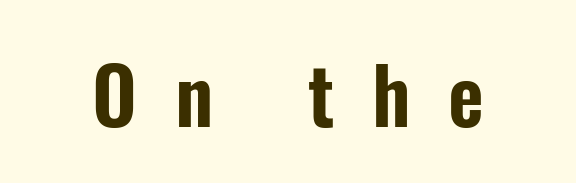
This sample has the flowing, uneven cadence of proportional lettering. Grotesque or geometric, the face here clearly has no serifs. The typography opts for an upright posture over an oblique one. The line texture is sparse and dotted thanks to wide tracking. Plain, unruled lines of type.
